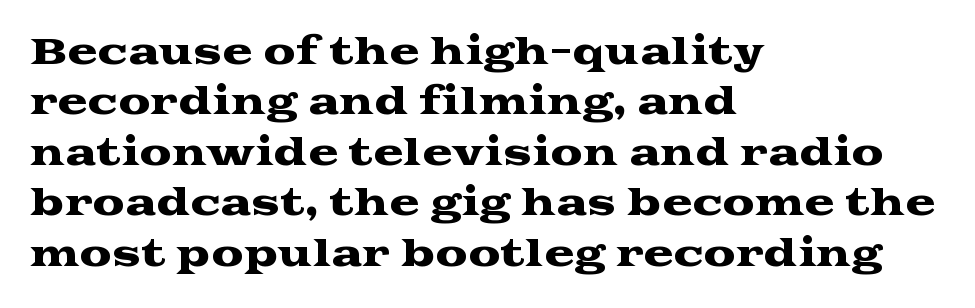
The image shows 36 px wide serif type, upright; set left-aligned, normal line spacing (1.4x), normal letter spacing, not underlined; medium stroke contrast and a medium x-height.
